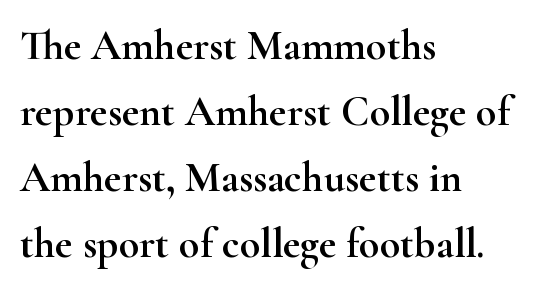
The setting favours the left margin, as ordinary paragraphs usually do. Summary of vertical rhythm: regular, with standard interline spacing. The zone under the glyphs is completely vacant. The rendering keeps characters at their native spacing.
